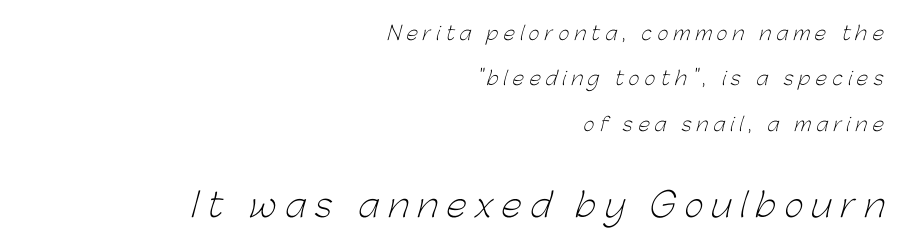
Q: Is the text bold? A: No.
Q: Is the typeface a serif or a sans-serif typeface? A: Sans-serif.
Q: Is the text underlined? A: No.
Q: How is the paragraph aligned? A: Right-aligned.
Q: Is the spacing between letters normal or unusually wide? A: Unusually wide.
Q: Is the spacing between lines tight, normal or loose? A: Loose.
Q: Which block of text is set in a larger size, the first (top) or the second (bottom)? A: The second (bottom) one.
Q: Width (condensed, normal, or wide)? A: Normal.
Q: Stroke contrast? A: Low.
Q: x-height? A: Medium.
Q: Monospaced? A: No.
